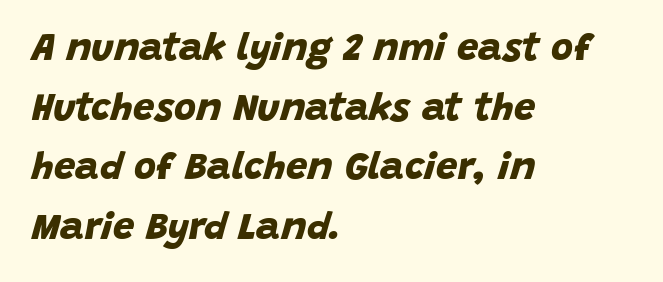
Does the type have serifs? No, each stem ends abruptly. The gap between lines stays unmarked. Horizontal alignment here is leftward, the default for most running prose. Nobody touched the tracking dial on this one.
